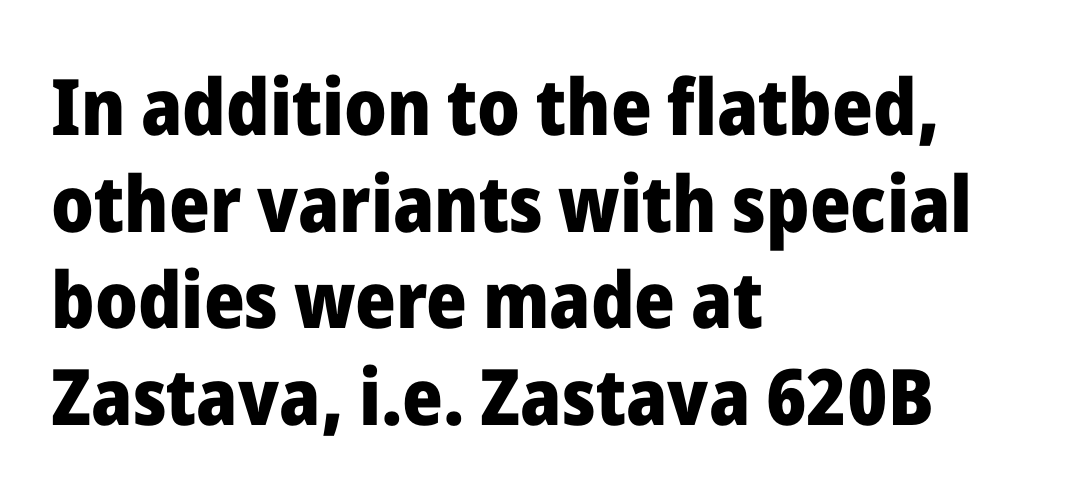
This sample uses an upright cut, with every glyph sitting square on the baseline. Weight check: bold — yes, fully. Rule under the text: the space is simply empty. Visually the block forms a straight wall on the left and a jagged coastline on the right. Tracking value appears to be zero — textbook default spacing. Nothing sits at the stroke ends, so this counts as sans-serif.
